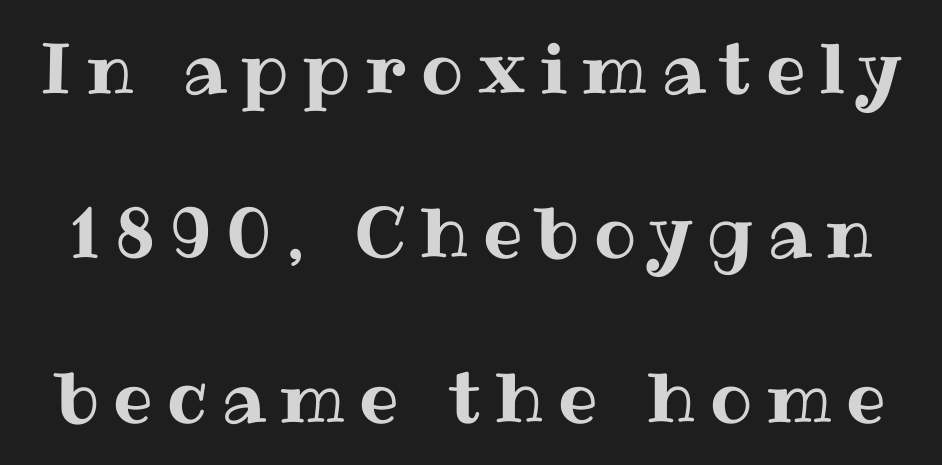
The image shows 70 px text type, upright; set loose line spacing (2.35x), unusually wide letter spacing (+0.21 em), not underlined; medium stroke contrast and a medium x-height.
